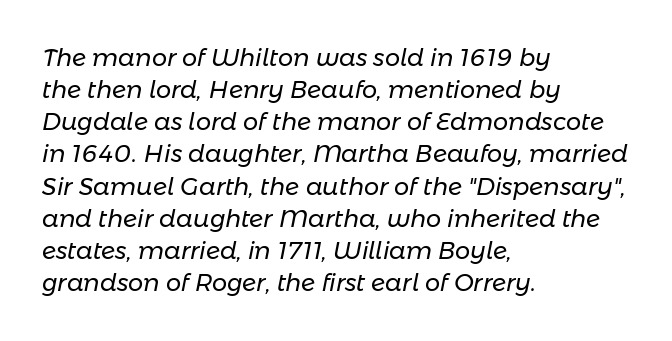
Q: Is the text bold? A: No.
Q: Is the text italic (slanted)? A: Yes, it leans right by about 11 degrees.
Q: Is the text underlined? A: No.
Q: How is the paragraph aligned? A: Left-aligned.
Q: Is the spacing between letters normal or unusually wide? A: Normal.
Q: Is the spacing between lines tight, normal or loose? A: Normal.
